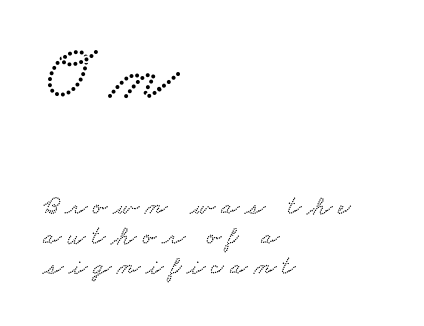
Q: Is the text underlined? A: No.
Q: How is the paragraph aligned? A: Left-aligned.
Q: Is the spacing between letters normal or unusually wide? A: Unusually wide.
Q: Is the spacing between lines tight, normal or loose? A: Tight.
Q: Which block of text is set in a larger size, the first (top) or the second (bottom)? A: The first (top) one.
Q: Width (condensed, normal, or wide)? A: Wide.
Q: Stroke contrast? A: Low.
Q: x-height? A: Small.
Q: Monospaced? A: No.
